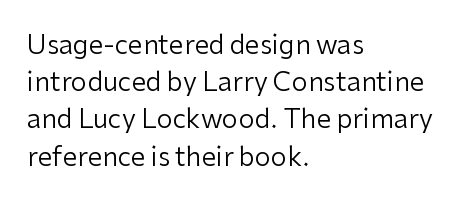
{"italic": "no", "bold": "no", "underline": "no", "align": "left", "line_spacing": "normal", "line_spacing_ratio": 1.43, "letter_spacing": "normal", "letter_spacing_em": 0.0, "glyph_px": 26}
